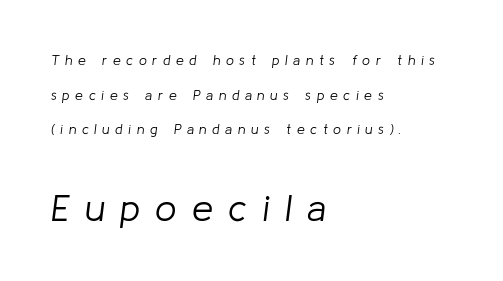
The image shows 38 px light type, italic (leaning right); set left-aligned, loose line spacing (2.47x), unusually wide letter spacing (+0.4 em), not underlined; the second (bottom) block is 2.71x larger; low stroke contrast and a medium x-height.
